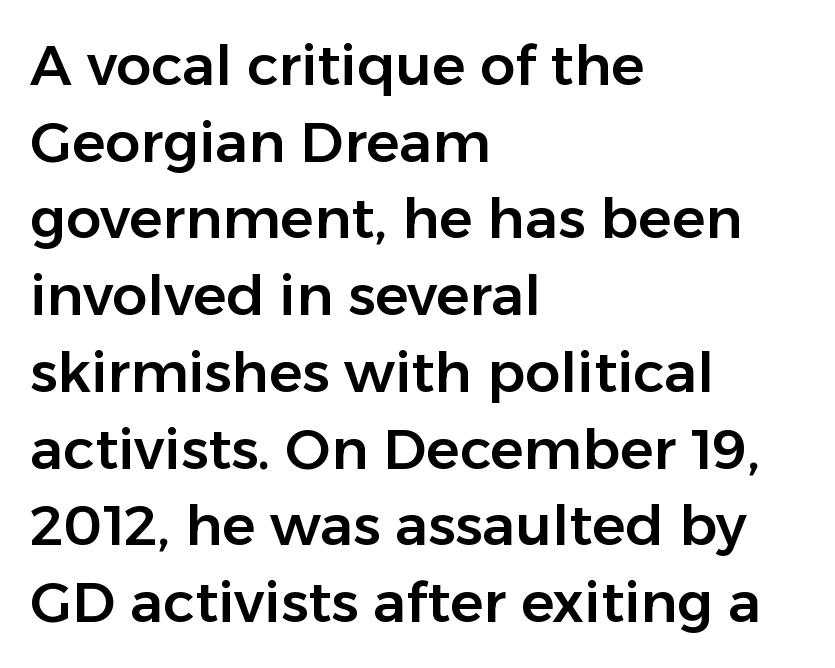
The image shows 56 px sans-serif type, upright; set left-aligned, normal line spacing (1.37x), normal letter spacing, not underlined; low stroke contrast and a medium x-height.
